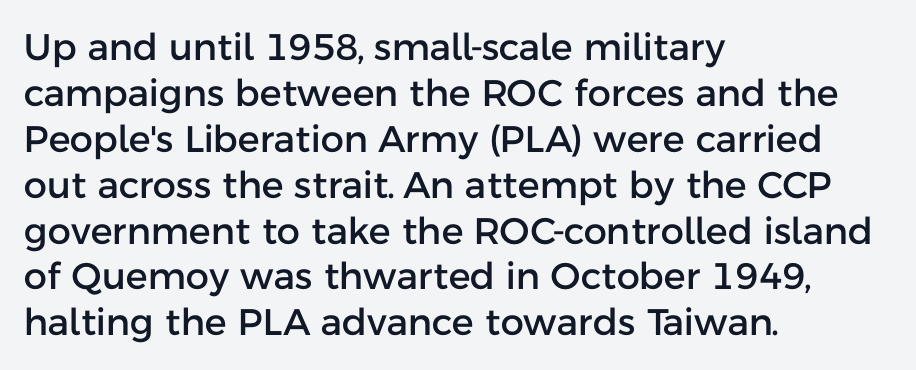
The letters carry no serifs — their stems end cleanly without finishing strokes. Vertical strokes here are truly vertical. Bare-footed words on every line. Nothing unusual about the tracking: characters are spaced as the font intends. If you drew a ruler down the left edge, every line would touch it. These lines are rendered in a variable-pitch font.
